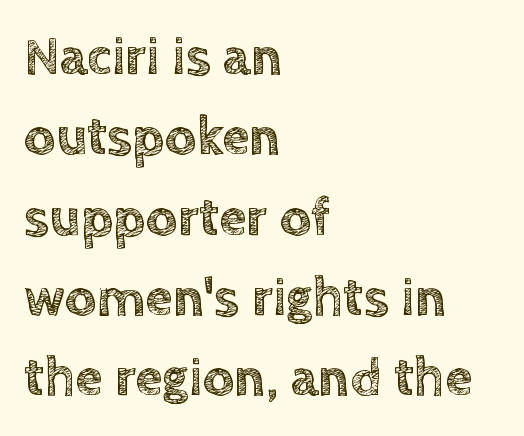
{"italic": "no", "width": "normal", "x_height": "large", "monospaced": "no", "underline": "no", "align": "left", "line_spacing": "normal", "line_spacing_ratio": 1.46, "letter_spacing": "normal", "letter_spacing_em": 0.0, "glyph_px": 55}
